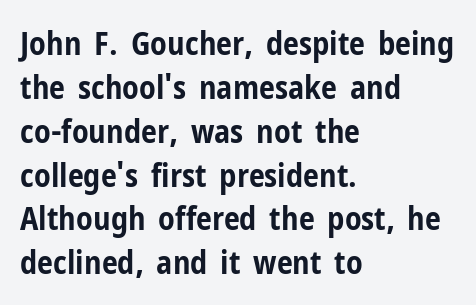
Q: Is the text bold? A: Yes.
Q: Is the text italic (slanted)? A: No, it is upright.
Q: Is the typeface a serif or a sans-serif typeface? A: Sans-serif.
Q: Is the text underlined? A: No.
Q: How is the paragraph aligned? A: Left-aligned.
Q: Is the spacing between letters normal or unusually wide? A: Normal.
Q: Is the spacing between lines tight, normal or loose? A: Normal.
Q: Width (condensed, normal, or wide)? A: Condensed.
Q: Stroke contrast? A: Low.
Q: x-height? A: Medium.
Q: Monospaced? A: No.
